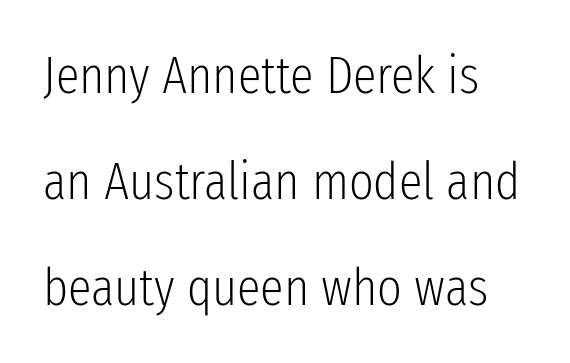
Q: Is the text bold? A: No.
Q: Is the text italic (slanted)? A: No, it is upright.
Q: Is the typeface a serif or a sans-serif typeface? A: Sans-serif.
Q: Is the text underlined? A: No.
Q: Is the spacing between letters normal or unusually wide? A: Normal.
Q: Is the spacing between lines tight, normal or loose? A: Loose.
Q: Width (condensed, normal, or wide)? A: Condensed.
Q: Stroke contrast? A: Low.
Q: x-height? A: Medium.
Q: Monospaced? A: No.
